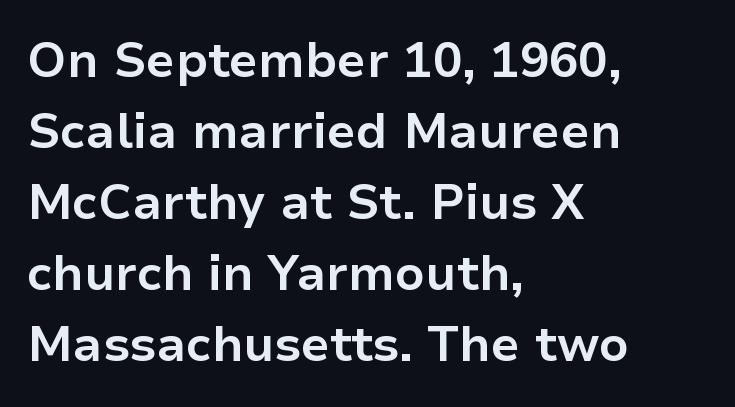
{"serif": "no", "italic": "no", "bold": "yes", "weight": "bold", "width": "normal", "stroke_contrast": "low", "x_height": "medium", "monospaced": "no", "underline": "no", "align": "left", "line_spacing": "normal", "line_spacing_ratio": 1.45, "letter_spacing": "normal", "letter_spacing_em": 0.0, "glyph_px": 49}
